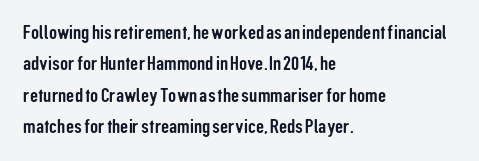
Compared with a centered layout, this one pins lines to the left instead. The space beneath each line is pristine and unruled. The passage shown stacks its lines at a standard gap. Do the letters lean? They stand straight. Spacing between characters is what you'd get straight out of the box.
